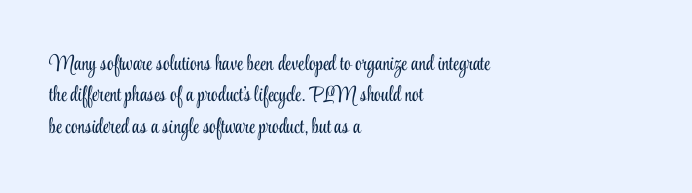
The image shows 21 px text type; set left-aligned, normal line spacing (1.49x), normal letter spacing, not underlined.
